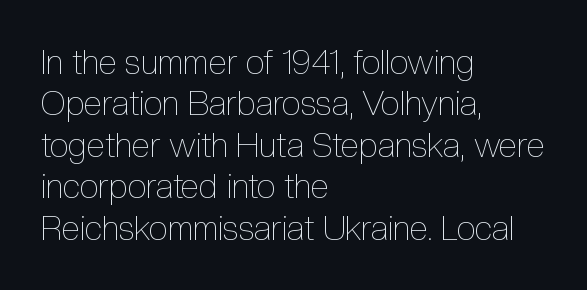
The image shows 34 px thin, condensed type, upright; set left-aligned, line spacing 1.22x, normal letter spacing, not underlined; a medium x-height.
